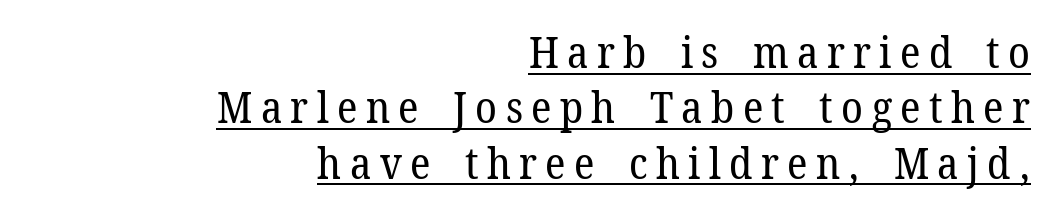
Old-style or modern, the face here clearly has serifs. The string is rendered with underlining switched on. The rendering anchors every line to the right-hand side. Proportional: the letters do not fall into vertical columns.
